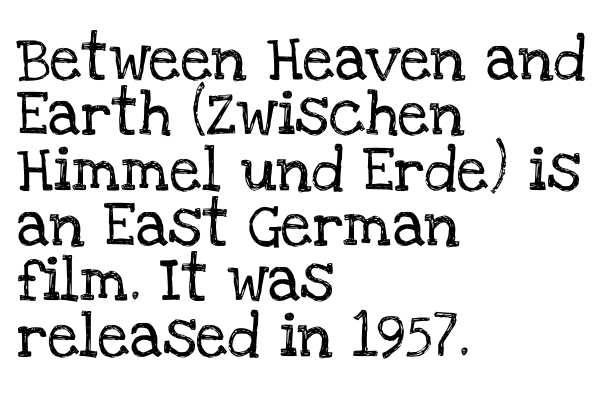
This sample uses an upright cut, with every glyph sitting square on the baseline. The passage shown is not underscored anywhere. The passage shown is typeset with a serif family. The ragged edge is on the right, which tells us the setting is flush left. Look at the tracking — it's just the regular setting, nothing added. Varying glyph widths throughout — classic text-font behaviour.
